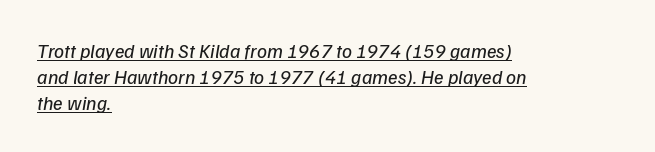
Q: Is the text bold? A: No.
Q: Is the text italic (slanted)? A: Yes, it leans right by about 9 degrees.
Q: Is the text underlined? A: Yes.
Q: How is the paragraph aligned? A: Left-aligned.
Q: Is the spacing between letters normal or unusually wide? A: Normal.
Q: Is the spacing between lines tight, normal or loose? A: Normal.
